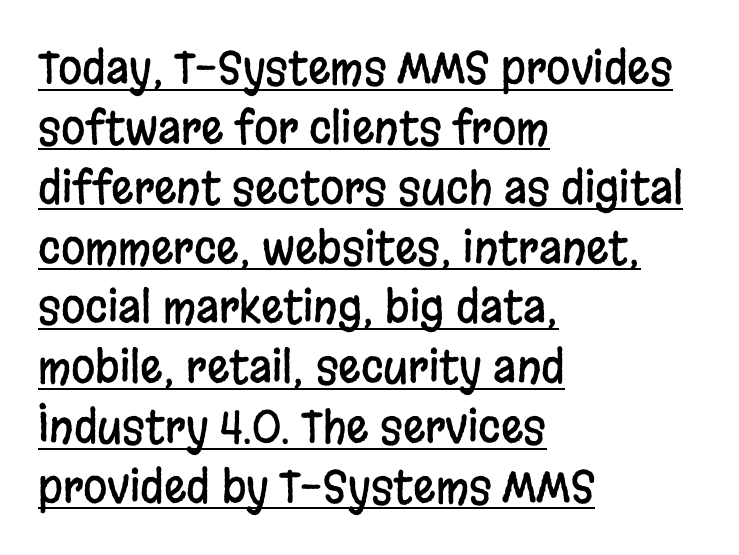
The image shows 44 px condensed sans-serif type, upright; set left-aligned, normal line spacing (1.36x), normal letter spacing, underlined; low stroke contrast and a large x-height.
